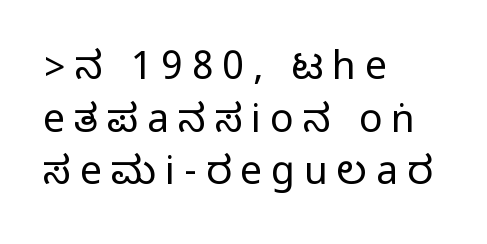
The image shows 39 px condensed sans-serif type, upright; set left-aligned, normal line spacing (1.35x), unusually wide letter spacing (+0.23 em), not underlined; medium stroke contrast.
